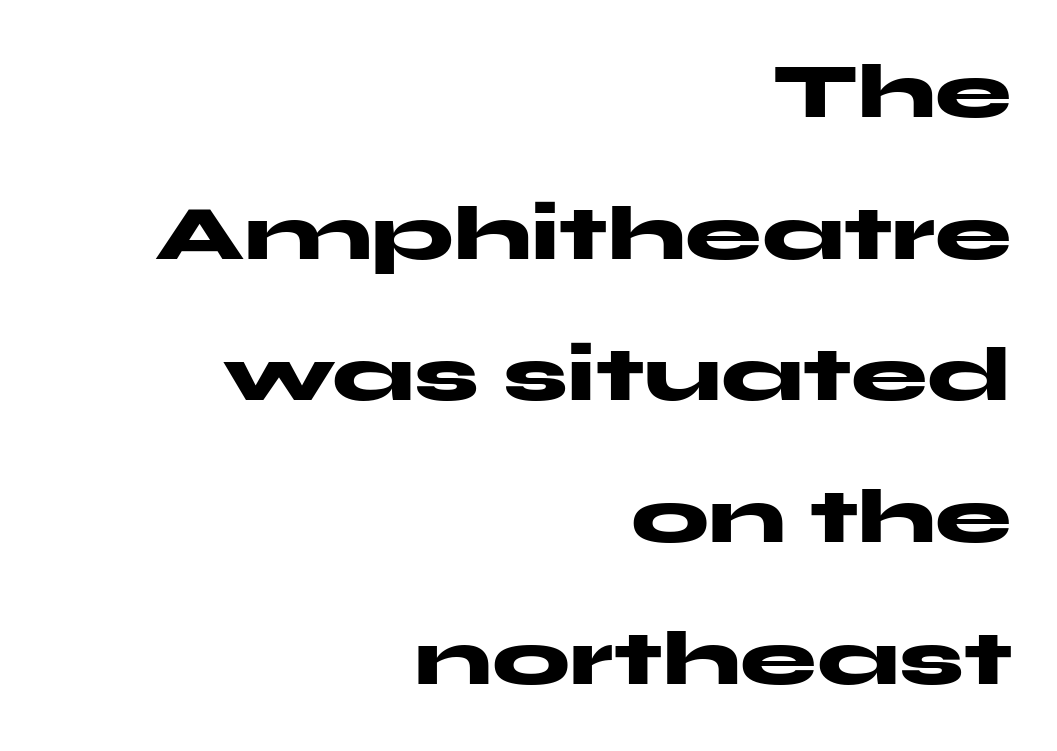
Q: Is the text bold? A: Yes.
Q: Is the text italic (slanted)? A: No, it is upright.
Q: Is the typeface a serif or a sans-serif typeface? A: Sans-serif.
Q: Is the text underlined? A: No.
Q: How is the paragraph aligned? A: Right-aligned.
Q: Is the spacing between letters normal or unusually wide? A: Normal.
Q: Width (condensed, normal, or wide)? A: Wide.
Q: Stroke contrast? A: Medium.
Q: x-height? A: Medium.
Q: Monospaced? A: No.
